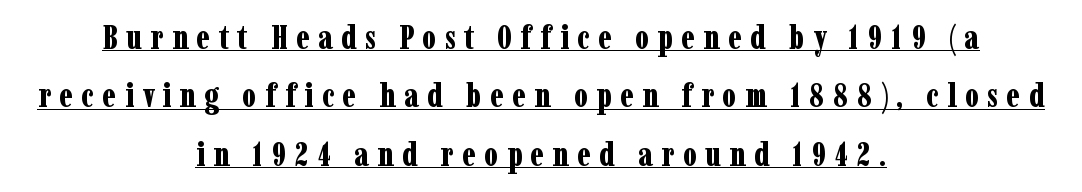
{"serif": "yes", "italic": "no", "bold": "yes", "weight": "bold", "width": "condensed", "stroke_contrast": "low", "x_height": "medium", "monospaced": "no", "underline": "yes", "align": "center", "line_spacing_ratio": 1.77, "letter_spacing": "wide", "letter_spacing_em": 0.25, "glyph_px": 33}
